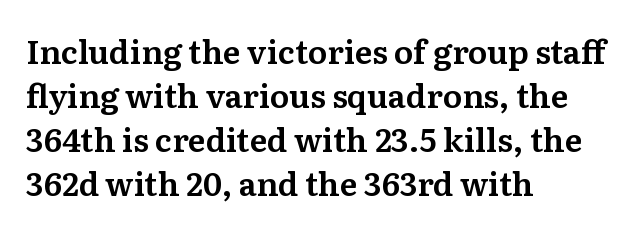
{"serif": "yes", "italic": "no", "width": "normal", "stroke_contrast": "medium", "x_height": "medium", "monospaced": "no", "underline": "no", "align": "left", "line_spacing": "normal", "line_spacing_ratio": 1.37, "letter_spacing": "normal", "letter_spacing_em": 0.0, "glyph_px": 32}
